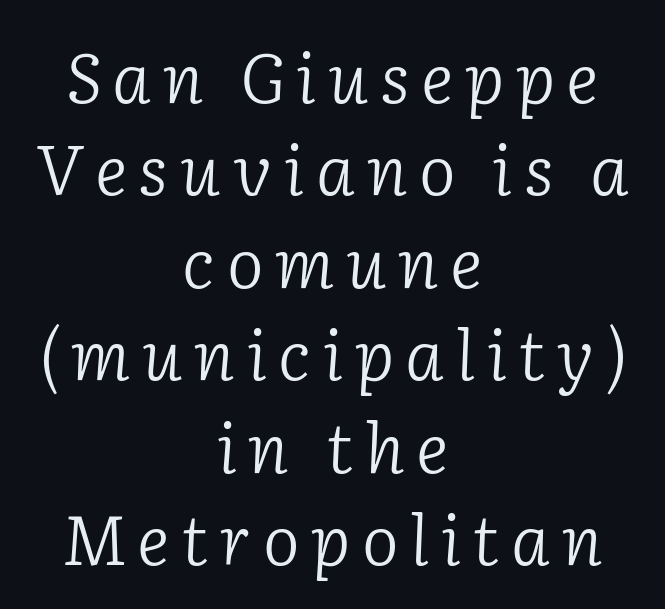
Q: Is the text bold? A: No.
Q: Is the text italic (slanted)? A: Yes, it leans right by about 2 degrees.
Q: Is the typeface a serif or a sans-serif typeface? A: Serif.
Q: Is the text underlined? A: No.
Q: How is the paragraph aligned? A: Centered.
Q: Is the spacing between lines tight, normal or loose? A: Normal.
Q: Width (condensed, normal, or wide)? A: Normal.
Q: Stroke contrast? A: Low.
Q: x-height? A: Medium.
Q: Monospaced? A: No.
